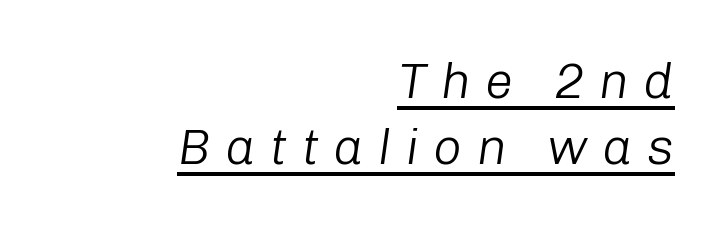
Q: Is the text bold? A: No.
Q: Is the text italic (slanted)? A: Yes, it leans right by about 8 degrees.
Q: Is the text underlined? A: Yes.
Q: How is the paragraph aligned? A: Right-aligned.
Q: Is the spacing between letters normal or unusually wide? A: Unusually wide.
Q: Is the spacing between lines tight, normal or loose? A: Normal.
Q: Width (condensed, normal, or wide)? A: Normal.
Q: Stroke contrast? A: Low.
Q: x-height? A: Medium.
Q: Monospaced? A: No.
